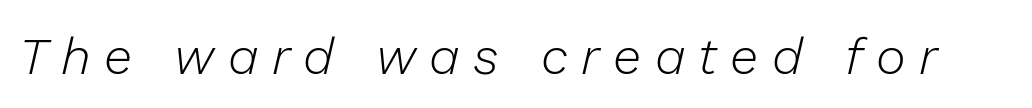
Q: Is the text bold? A: No.
Q: Is the text italic (slanted)? A: Yes, it leans right by about 13 degrees.
Q: Is the text underlined? A: No.
Q: Is the spacing between letters normal or unusually wide? A: Unusually wide.
Q: Width (condensed, normal, or wide)? A: Normal.
Q: Stroke contrast? A: Low.
Q: x-height? A: Medium.
Q: Monospaced? A: No.
